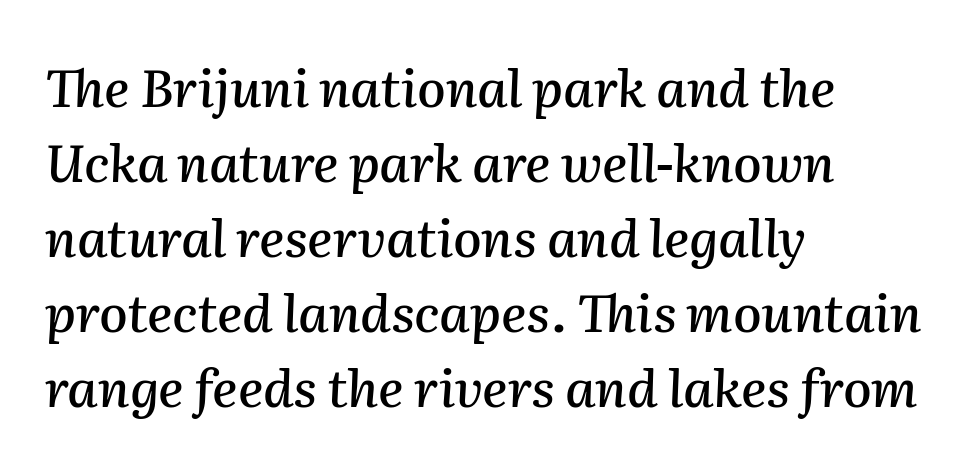
Q: Is the text italic (slanted)? A: Yes, it leans right by about 2 degrees.
Q: Is the text underlined? A: No.
Q: How is the paragraph aligned? A: Left-aligned.
Q: Is the spacing between letters normal or unusually wide? A: Normal.
Q: Is the spacing between lines tight, normal or loose? A: Normal.
Q: Width (condensed, normal, or wide)? A: Normal.
Q: Stroke contrast? A: Medium.
Q: x-height? A: Medium.
Q: Monospaced? A: No.
